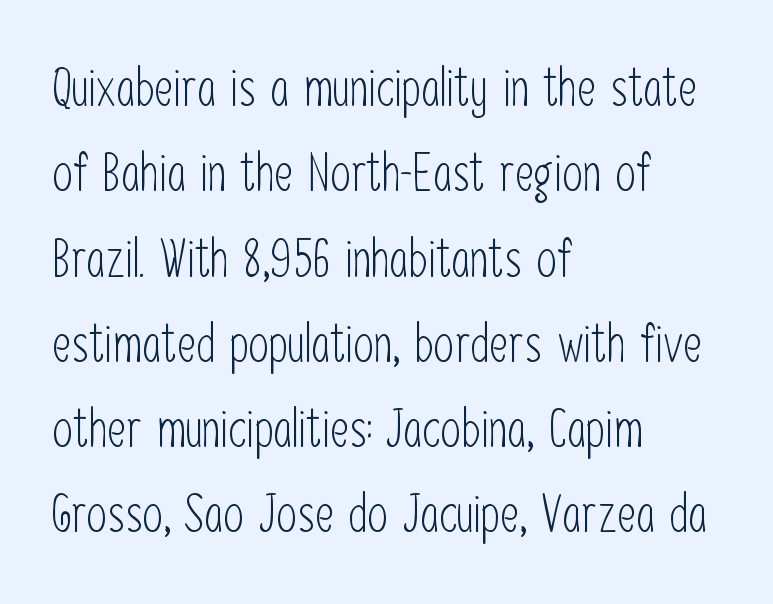
{"serif": "no", "italic": "no", "bold": "no", "weight": "light", "width": "condensed", "stroke_contrast": "low", "x_height": "medium", "monospaced": "no", "underline": "no", "align": "left", "line_spacing": "normal", "line_spacing_ratio": 1.64, "letter_spacing": "normal", "letter_spacing_em": 0.0, "glyph_px": 52}
